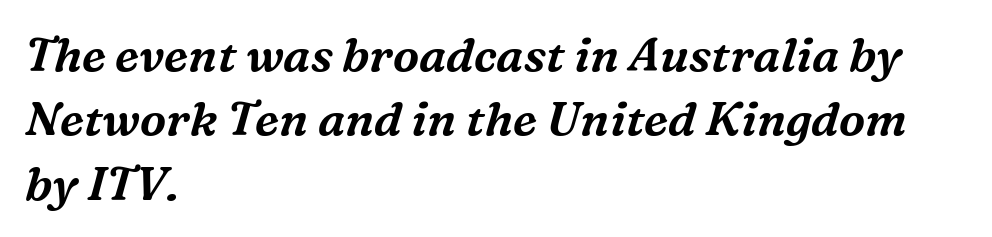
Q: Is the text italic (slanted)? A: Yes, it leans right by about 16 degrees.
Q: Is the typeface a serif or a sans-serif typeface? A: Serif.
Q: Is the text underlined? A: No.
Q: How is the paragraph aligned? A: Left-aligned.
Q: Is the spacing between letters normal or unusually wide? A: Normal.
Q: Is the spacing between lines tight, normal or loose? A: Normal.
Q: Width (condensed, normal, or wide)? A: Normal.
Q: Stroke contrast? A: Medium.
Q: x-height? A: Medium.
Q: Monospaced? A: No.
